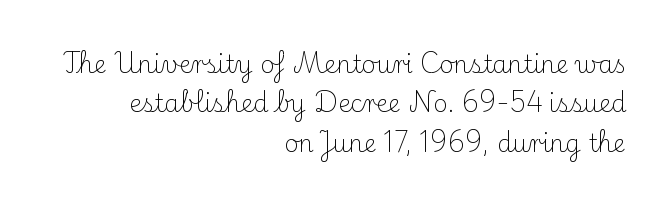
Q: Is the text bold? A: No.
Q: Is the text italic (slanted)? A: No, it is upright.
Q: Is the text underlined? A: No.
Q: How is the paragraph aligned? A: Right-aligned.
Q: Is the spacing between letters normal or unusually wide? A: Normal.
Q: Is the spacing between lines tight, normal or loose? A: Normal.
